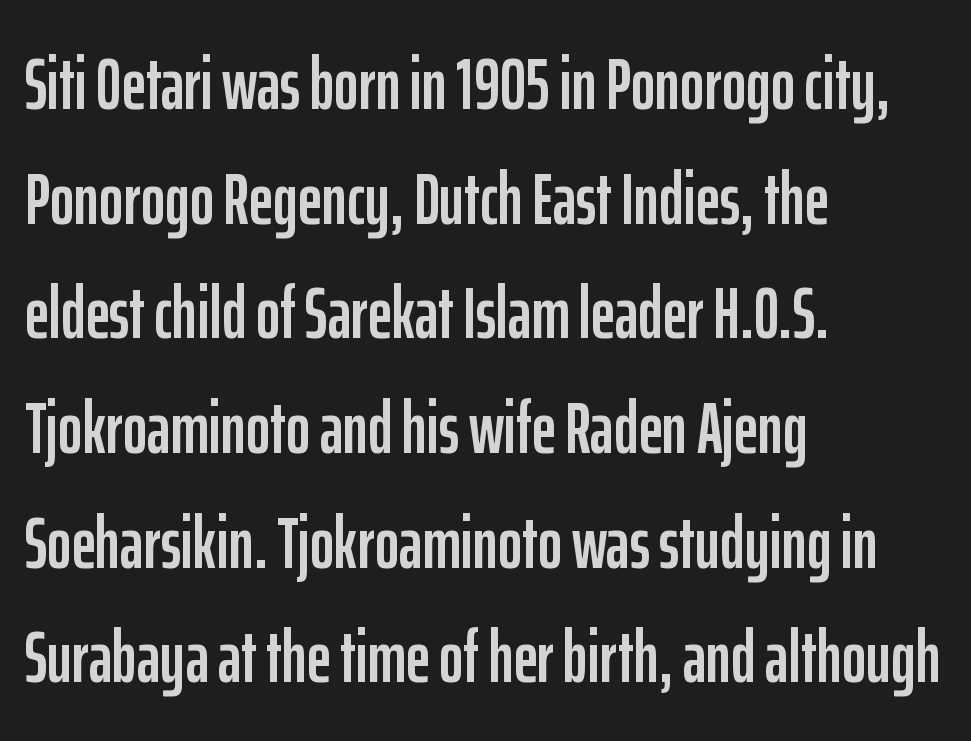
The image shows 74 px condensed sans-serif type, upright; set left-aligned, normal line spacing (1.55x), normal letter spacing, not underlined; low stroke contrast and a medium x-height.
